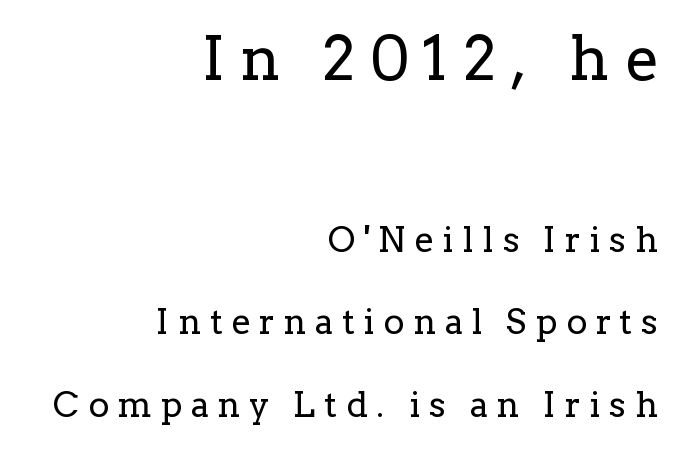
The image shows 61 px regular-weight serif type, upright; set right-aligned, loose line spacing (2.36x), unusually wide letter spacing (+0.25 em), not underlined; the first (top) block is 1.74x larger; low stroke contrast and a medium x-height.
